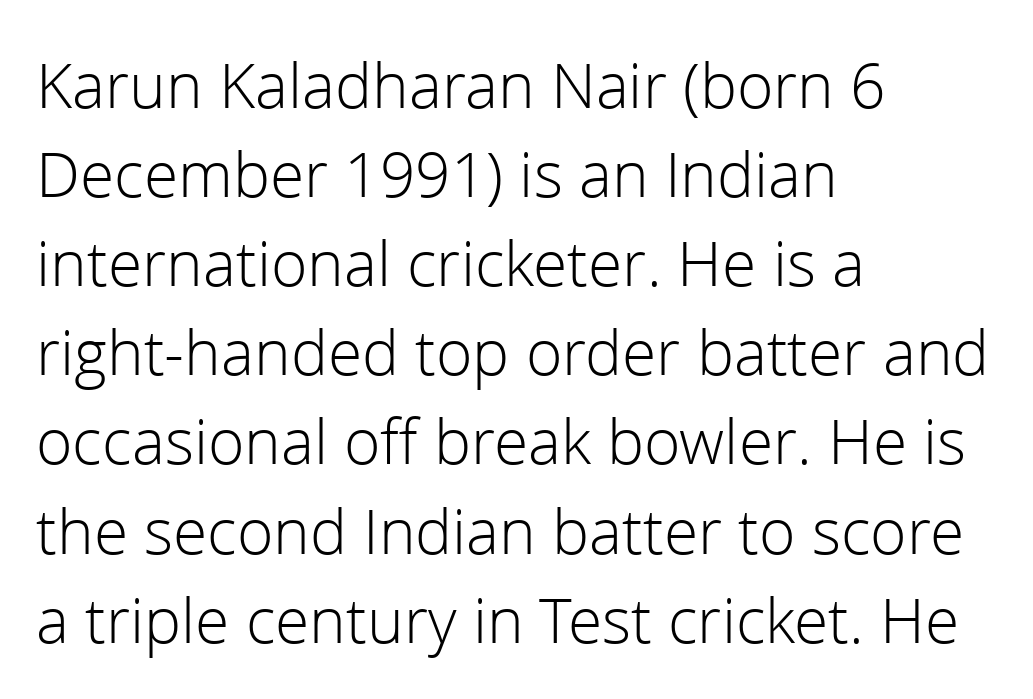
Q: Is the text bold? A: No.
Q: Is the text italic (slanted)? A: No, it is upright.
Q: Is the typeface a serif or a sans-serif typeface? A: Sans-serif.
Q: Is the text underlined? A: No.
Q: How is the paragraph aligned? A: Left-aligned.
Q: Is the spacing between letters normal or unusually wide? A: Normal.
Q: Is the spacing between lines tight, normal or loose? A: Normal.
Q: Width (condensed, normal, or wide)? A: Normal.
Q: Stroke contrast? A: Low.
Q: x-height? A: Medium.
Q: Monospaced? A: No.
